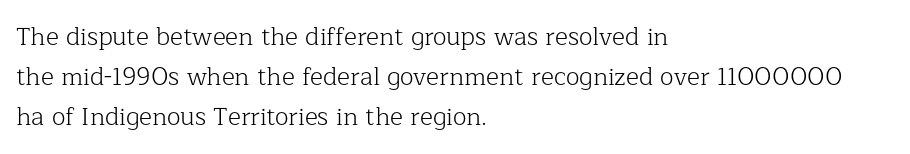
The area under the type is left untouched. A typesetter would mark this as roman, not italic. What's the leading like? Ordinary, nothing unusual. A typesetter would call this zero additional tracking. Which margin do the lines hug? The left one — the right edge is uneven. The cut favours lightness, reaching ordinary text weight at its darkest.
